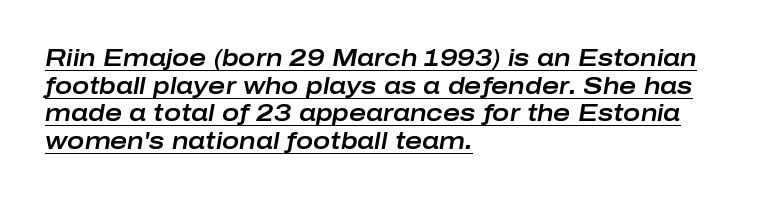
The image shows 23 px text type, italic (leaning right); set left-aligned, line spacing 1.2x, normal letter spacing, underlined.
